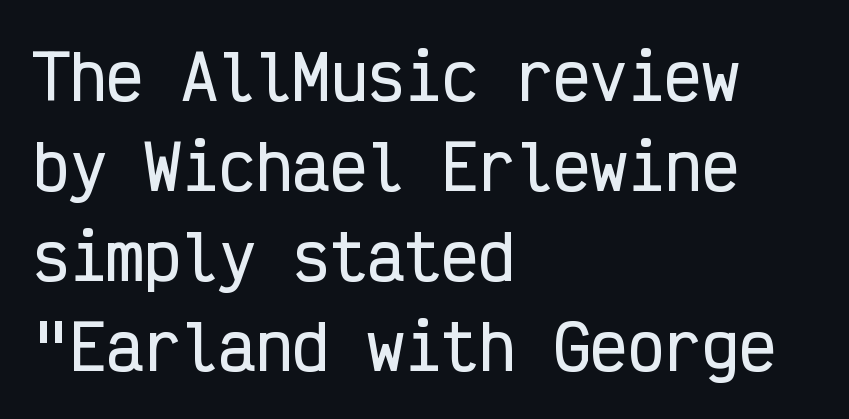
Notice how descenders clear the ascenders below comfortably — that's standard leading. The space beneath each line is pristine and unruled. The lines in this sample share a left origin and differ only in where they stop. Unlike italic type, these characters show no tilt at all. Note the uniform advance width — an 'i' takes as much space as an 'm'.
